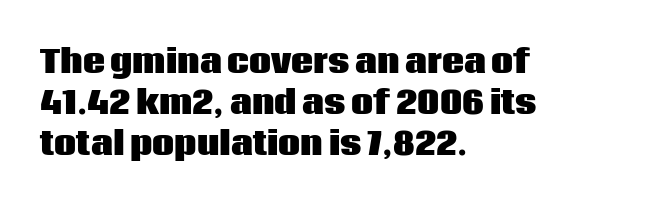
The image shows 31 px heavy sans-serif type, upright; set left-aligned, normal line spacing (1.33x), normal letter spacing, not underlined; low stroke contrast and a large x-height.
